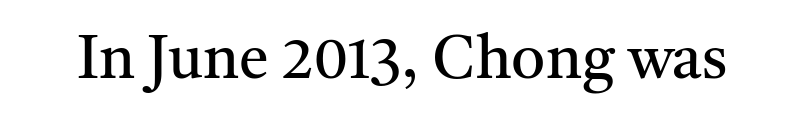
Just letters on the line, the space beneath them empty. You can tell from the footed stems that serif type was used. Each letter keeps its own natural width here, so spacing adapts to shape. In terms of letterspacing, this is plain default setting. The type sits square on the baseline with zero lean.
